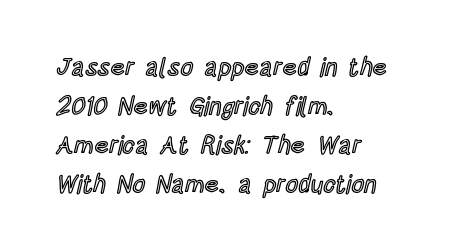
{"underline": "no", "align": "left", "line_spacing": "normal", "line_spacing_ratio": 1.56, "letter_spacing": "normal", "letter_spacing_em": 0.0, "glyph_px": 25}
